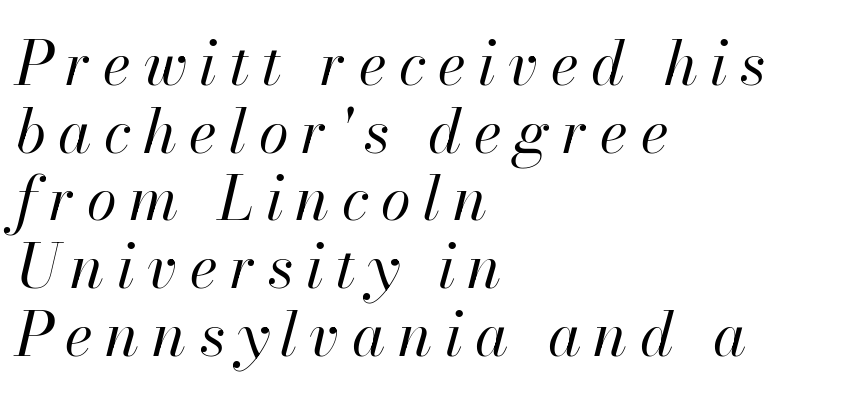
The image shows 61 px regular-weight type, italic (leaning right); set left-aligned, tight line spacing (1.11x), unusually wide letter spacing (+0.2 em), not underlined; high stroke contrast and a small x-height.
